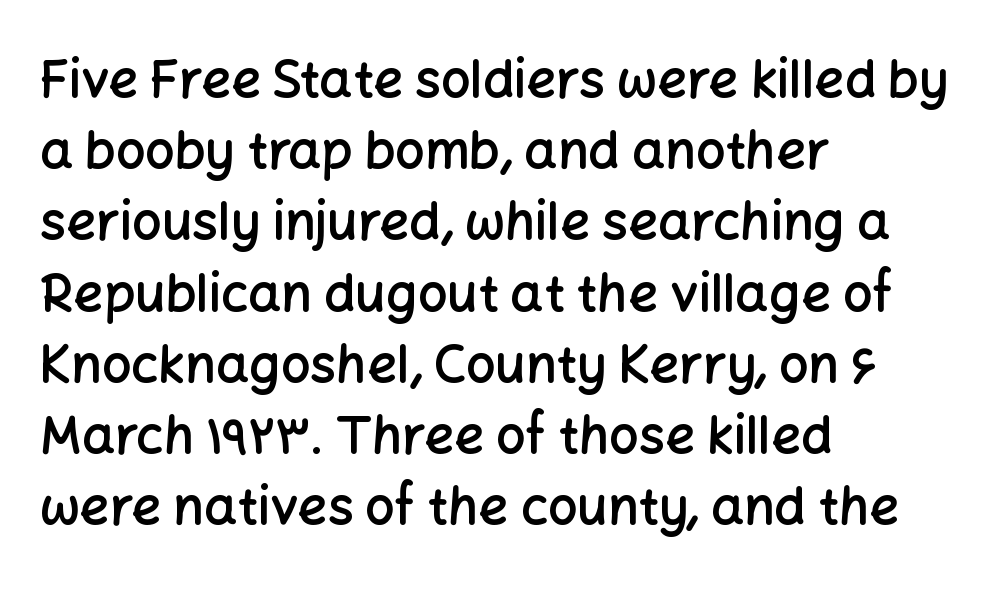
The image shows 52 px semibold sans-serif type, upright; set left-aligned, normal line spacing (1.37x), normal letter spacing, not underlined; low stroke contrast and a medium x-height.
